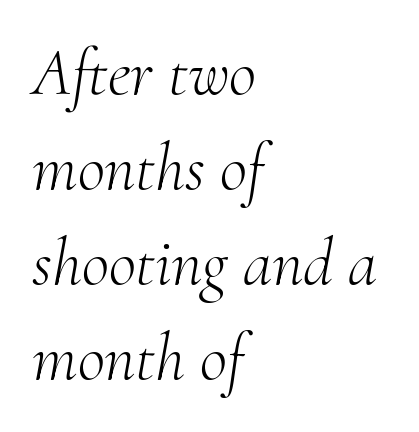
The image shows 67 px light serif type, italic (leaning right); set left-aligned, normal line spacing (1.42x), normal letter spacing, not underlined; medium stroke contrast and a small x-height.
